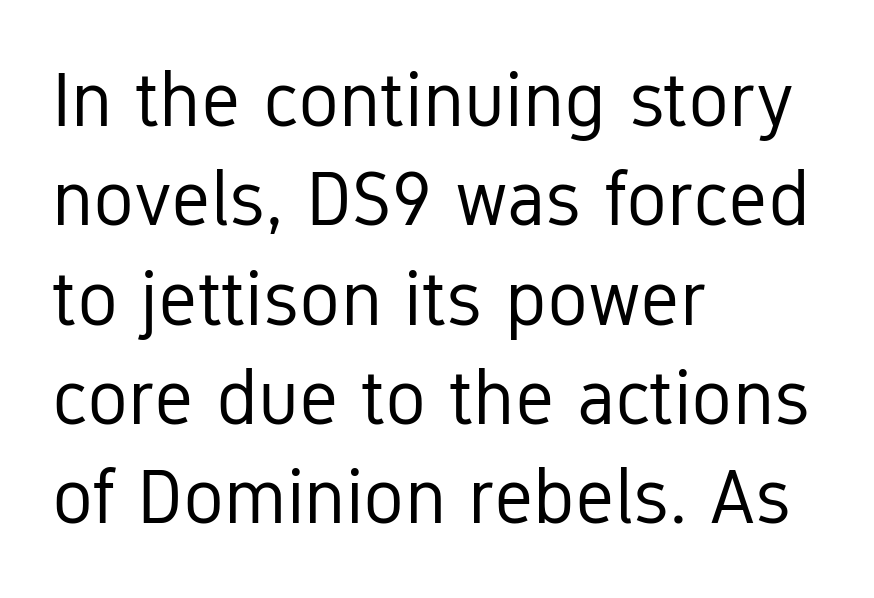
Q: Is the text bold? A: No.
Q: Is the text italic (slanted)? A: No, it is upright.
Q: Is the typeface a serif or a sans-serif typeface? A: Sans-serif.
Q: Is the text underlined? A: No.
Q: How is the paragraph aligned? A: Left-aligned.
Q: Is the spacing between letters normal or unusually wide? A: Normal.
Q: Is the spacing between lines tight, normal or loose? A: Normal.
Q: Width (condensed, normal, or wide)? A: Condensed.
Q: Stroke contrast? A: Low.
Q: x-height? A: Medium.
Q: Monospaced? A: No.
